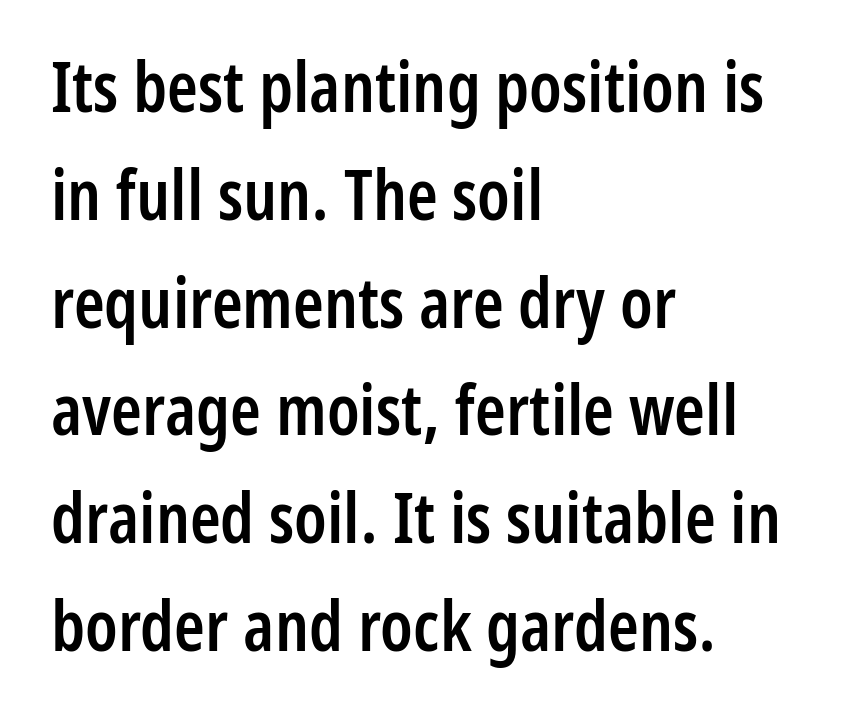
Q: Is the text bold? A: Semi-bold.
Q: Is the text italic (slanted)? A: No, it is upright.
Q: Is the typeface a serif or a sans-serif typeface? A: Sans-serif.
Q: Is the text underlined? A: No.
Q: How is the paragraph aligned? A: Left-aligned.
Q: Is the spacing between letters normal or unusually wide? A: Normal.
Q: Is the spacing between lines tight, normal or loose? A: Normal.
Q: Width (condensed, normal, or wide)? A: Condensed.
Q: Stroke contrast? A: Low.
Q: x-height? A: Medium.
Q: Monospaced? A: No.
